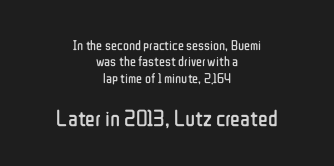
Does extra space separate the letters? No, they use regular spacing. The lines are quadded center. Which chunk is bigger? The second one — the bottom block dwarfs the top. This rendering features lettering with no underline. Is the type heavy? It reads as light-to-regular instead.
